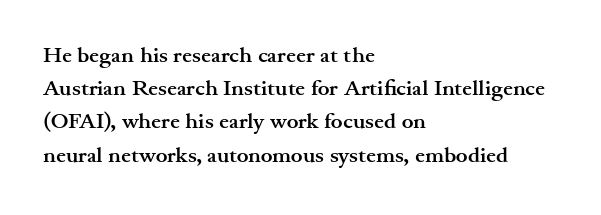
Q: Is the text bold? A: Yes.
Q: Is the text italic (slanted)? A: No, it is upright.
Q: Is the text underlined? A: No.
Q: How is the paragraph aligned? A: Left-aligned.
Q: Is the spacing between letters normal or unusually wide? A: Normal.
Q: Is the spacing between lines tight, normal or loose? A: Normal.
